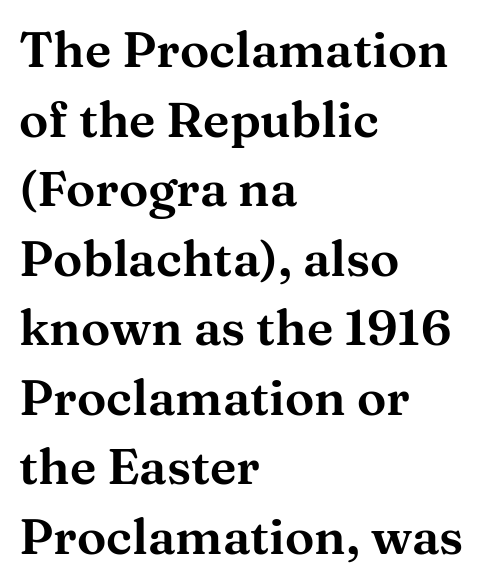
The image shows 49 px wide serif type, upright; set left-aligned, normal line spacing (1.42x), normal letter spacing, not underlined; medium stroke contrast and a medium x-height.
